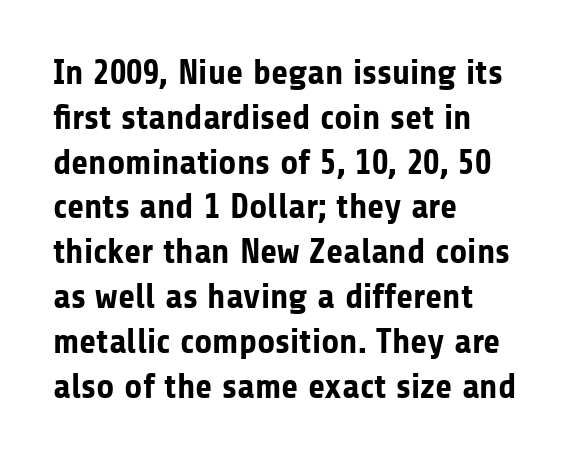
{"serif": "no", "italic": "no", "bold": "yes", "weight": "bold", "width": "normal", "stroke_contrast": "low", "x_height": "medium", "monospaced": "no", "underline": "no", "align": "left", "line_spacing": "normal", "line_spacing_ratio": 1.28, "letter_spacing": "normal", "letter_spacing_em": 0.0, "glyph_px": 35}
